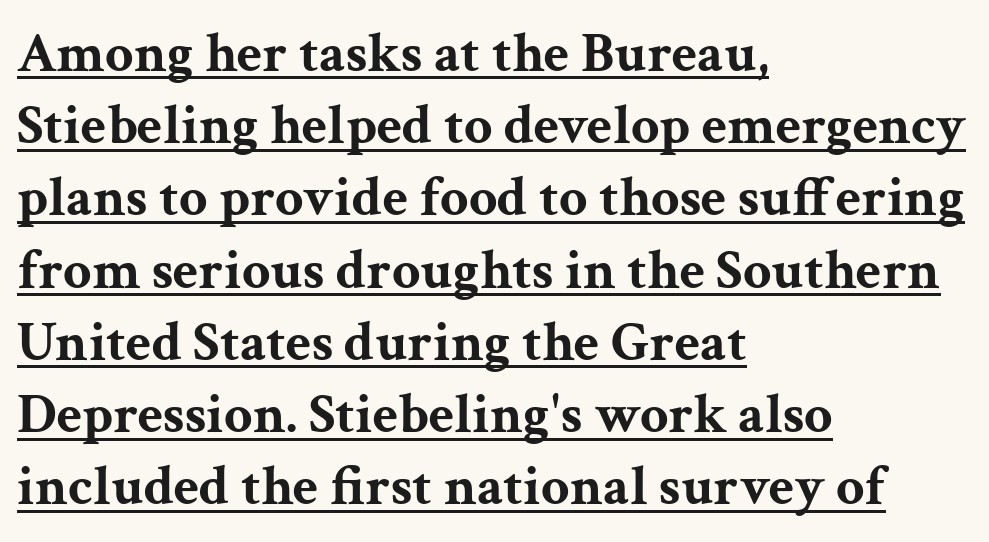
{"serif": "yes", "italic": "no", "bold": "yes", "weight": "bold", "width": "wide", "stroke_contrast": "medium", "x_height": "medium", "monospaced": "no", "underline": "yes", "align": "left", "line_spacing": "normal", "line_spacing_ratio": 1.29, "letter_spacing": "normal", "letter_spacing_em": 0.0, "glyph_px": 56}
